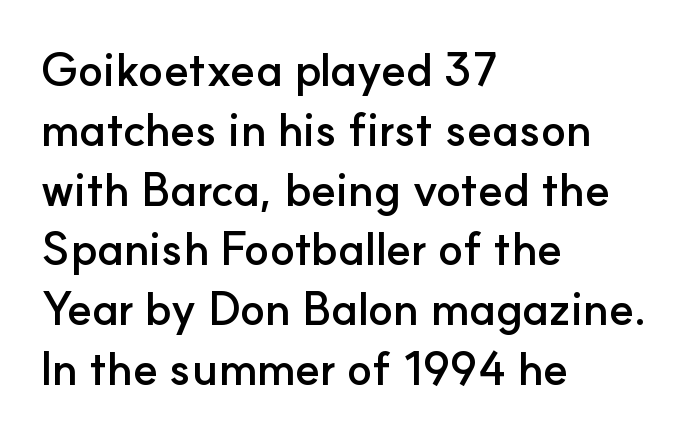
Q: Is the text bold? A: Yes.
Q: Is the text italic (slanted)? A: No, it is upright.
Q: Is the typeface a serif or a sans-serif typeface? A: Sans-serif.
Q: Is the text underlined? A: No.
Q: How is the paragraph aligned? A: Left-aligned.
Q: Is the spacing between letters normal or unusually wide? A: Normal.
Q: Is the spacing between lines tight, normal or loose? A: Normal.
Q: Width (condensed, normal, or wide)? A: Normal.
Q: Stroke contrast? A: Low.
Q: x-height? A: Small.
Q: Monospaced? A: No.
